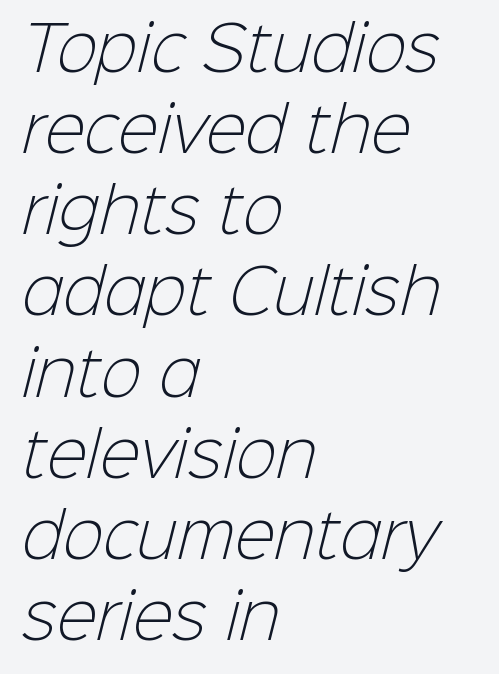
{"serif": "no", "bold": "no", "weight": "light", "width": "normal", "stroke_contrast": "low", "x_height": "medium", "monospaced": "no", "underline": "no", "align": "left", "line_spacing": "normal", "line_spacing_ratio": 1.33, "letter_spacing": "normal", "letter_spacing_em": 0.0, "glyph_px": 61}
